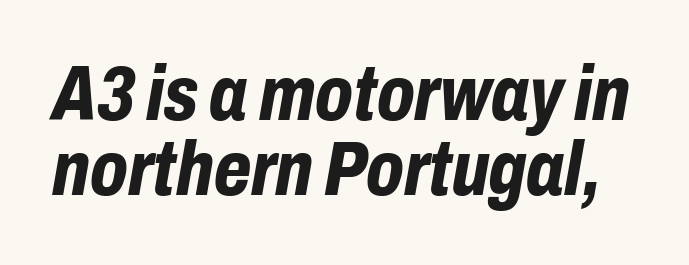
Q: Is the text bold? A: Yes.
Q: Is the text italic (slanted)? A: Yes, it leans right by about 10 degrees.
Q: Is the text underlined? A: No.
Q: Is the spacing between letters normal or unusually wide? A: Normal.
Q: Is the spacing between lines tight, normal or loose? A: Tight.
Q: Width (condensed, normal, or wide)? A: Condensed.
Q: Stroke contrast? A: Low.
Q: x-height? A: Medium.
Q: Monospaced? A: No.
